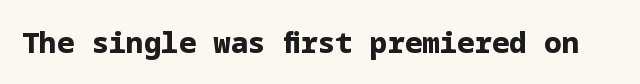
In terms of posture, this sample is upright. Characters follow at the spacing the type designer built in. Underlining? Definitely not there. The rendering shows plain stroke endings on the letterforms — a sans-serif design.
